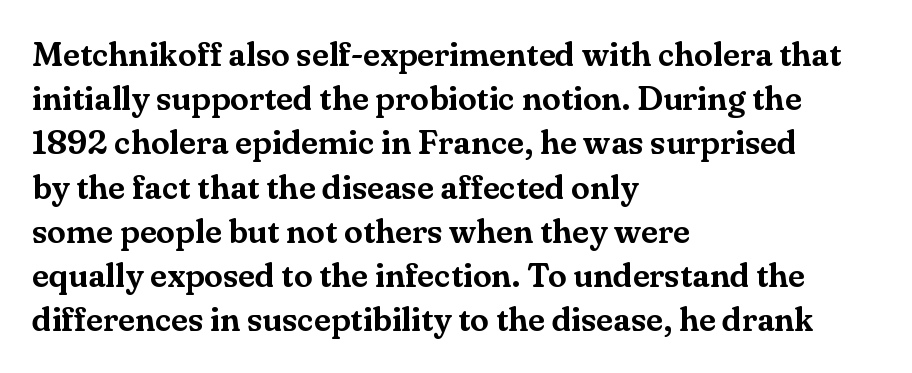
{"serif": "yes", "italic": "no", "width": "normal", "stroke_contrast": "medium", "x_height": "small", "monospaced": "no", "underline": "no", "align": "left", "line_spacing": "normal", "line_spacing_ratio": 1.3, "letter_spacing": "normal", "letter_spacing_em": 0.0, "glyph_px": 34}
